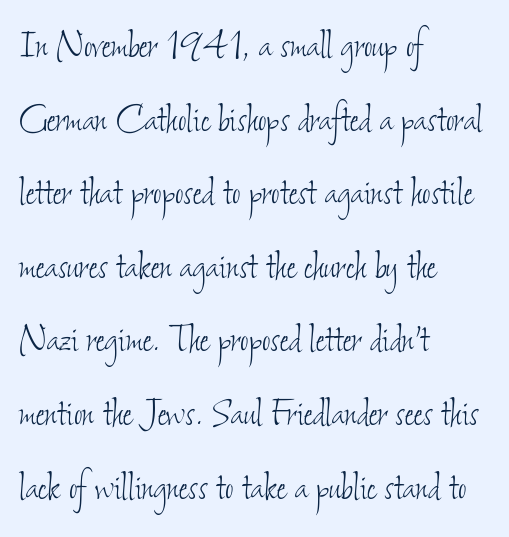
{"bold": "no", "weight": "thin", "width": "condensed", "stroke_contrast": "low", "x_height": "small", "monospaced": "no", "underline": "no", "align": "left", "line_spacing": "normal", "line_spacing_ratio": 1.6, "letter_spacing": "normal", "letter_spacing_em": 0.0, "glyph_px": 46}
